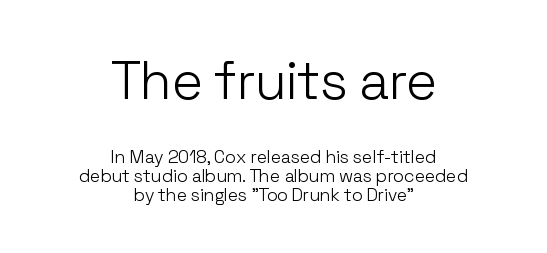
Q: Is the text bold? A: No.
Q: Is the text italic (slanted)? A: No, it is upright.
Q: Is the typeface a serif or a sans-serif typeface? A: Sans-serif.
Q: Is the text underlined? A: No.
Q: How is the paragraph aligned? A: Centered.
Q: Is the spacing between letters normal or unusually wide? A: Normal.
Q: Is the spacing between lines tight, normal or loose? A: Tight.
Q: Which block of text is set in a larger size, the first (top) or the second (bottom)? A: The first (top) one.
Q: Width (condensed, normal, or wide)? A: Normal.
Q: Stroke contrast? A: Low.
Q: x-height? A: Medium.
Q: Monospaced? A: No.
